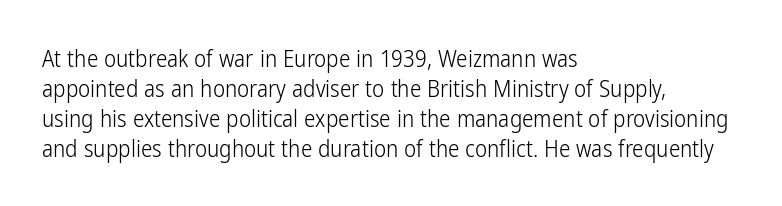
{"italic": "no", "bold": "no", "underline": "no", "align": "left", "line_spacing": "normal", "line_spacing_ratio": 1.3, "letter_spacing": "normal", "letter_spacing_em": 0.0, "glyph_px": 23}
